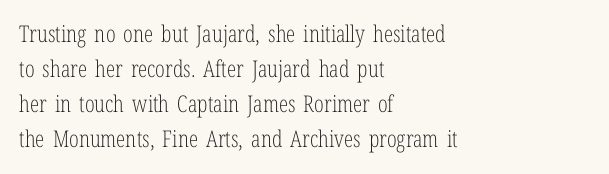
The image shows 23 px text type, upright; set left-aligned, normal line spacing (1.52x), normal letter spacing, not underlined.
